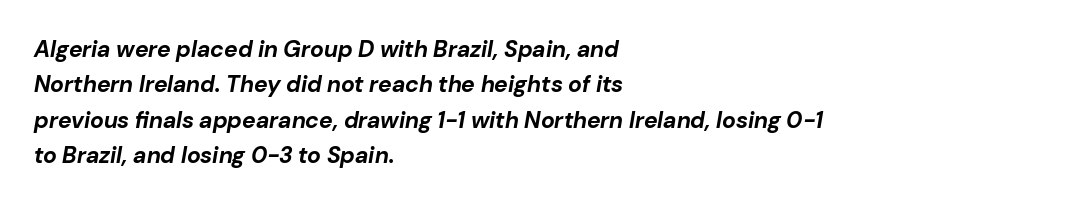
Tall strokes in this sample are angled rather than plumb. Characters follow at the spacing the type designer built in. The paragraph has a hard left edge and a soft right edge. These lines carry a lot of weight — the face is fully bold. The vertical gap from one line to the next is medium.
